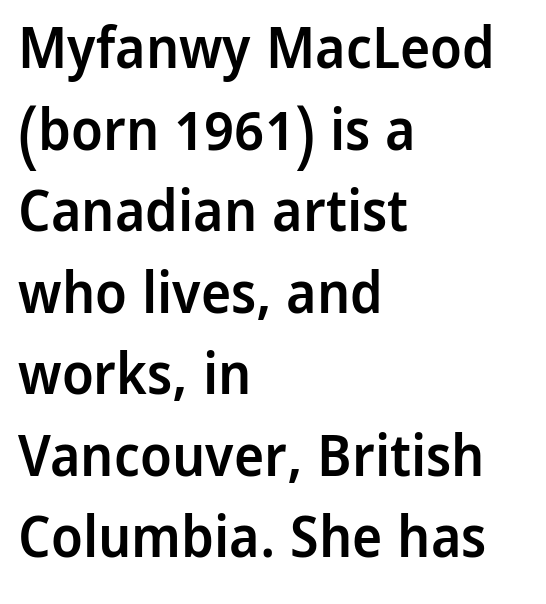
The image shows 57 px semibold sans-serif type, upright; set left-aligned, normal line spacing (1.43x), normal letter spacing, not underlined; low stroke contrast and a medium x-height.
